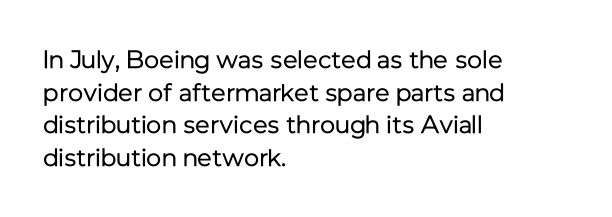
The image shows 25 px text type, upright; set left-aligned, normal line spacing (1.31x), normal letter spacing, not underlined.
